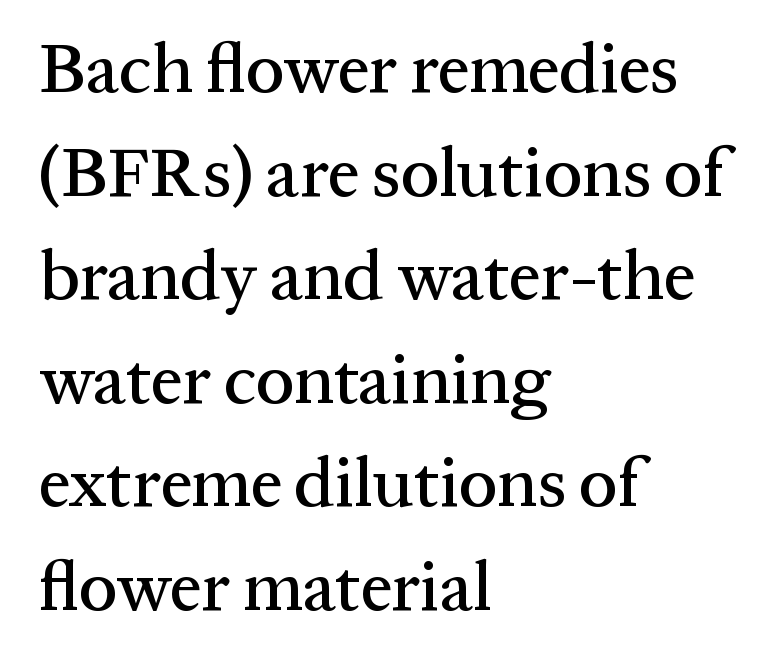
Q: Is the text italic (slanted)? A: No, it is upright.
Q: Is the typeface a serif or a sans-serif typeface? A: Serif.
Q: Is the text underlined? A: No.
Q: How is the paragraph aligned? A: Left-aligned.
Q: Is the spacing between letters normal or unusually wide? A: Normal.
Q: Is the spacing between lines tight, normal or loose? A: Normal.
Q: Width (condensed, normal, or wide)? A: Normal.
Q: Stroke contrast? A: Medium.
Q: x-height? A: Medium.
Q: Monospaced? A: No.
